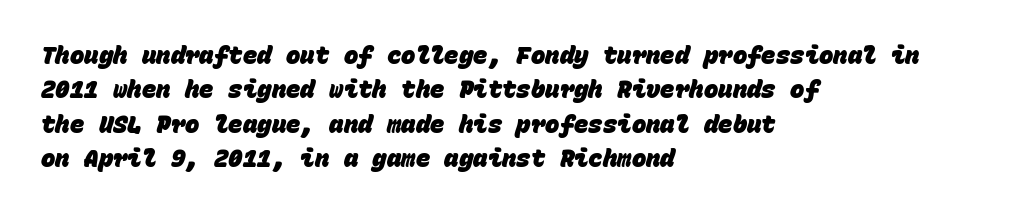
Caption: bold face, heavy strokes. Notice how descenders clear the ascenders below comfortably — that's standard leading. The specimen omits any rule beneath the text block's lines. Words appear dense and cohesive because spacing is normal. Visually the block forms a straight wall on the left and a jagged coastline on the right.
